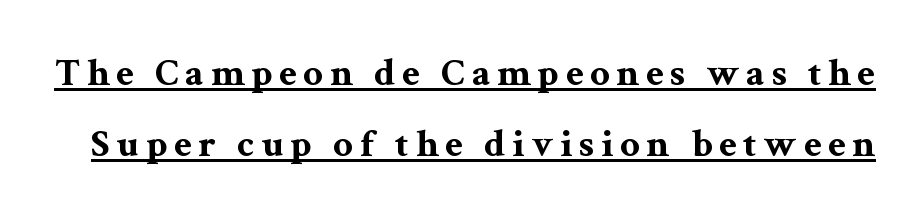
The image shows 39 px bold, wide serif type, upright; set line spacing 1.82x, underlined; medium stroke contrast and a medium x-height.
